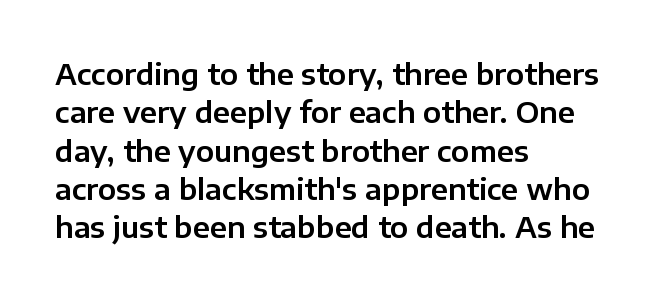
Q: Is the text italic (slanted)? A: No, it is upright.
Q: Is the typeface a serif or a sans-serif typeface? A: Sans-serif.
Q: Is the text underlined? A: No.
Q: How is the paragraph aligned? A: Left-aligned.
Q: Is the spacing between letters normal or unusually wide? A: Normal.
Q: Is the spacing between lines tight, normal or loose? A: Normal.
Q: Width (condensed, normal, or wide)? A: Normal.
Q: Stroke contrast? A: Low.
Q: x-height? A: Medium.
Q: Monospaced? A: No.
